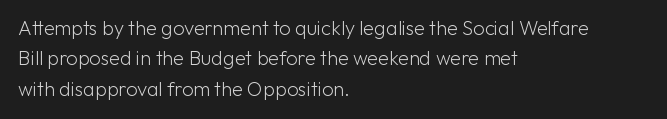
The typesetting does not lean heavy: it is not bold. Words appear dense and cohesive because spacing is normal. Every character sits straight up, as roman type does. What's the leading like? Ordinary, nothing unusual. Glance below the letters and you will spot only blank space.
